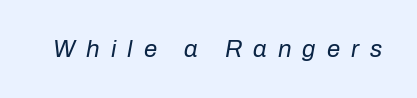
The image shows 24 px text type, italic (leaning right); set unusually wide letter spacing (+0.46 em), not underlined.
